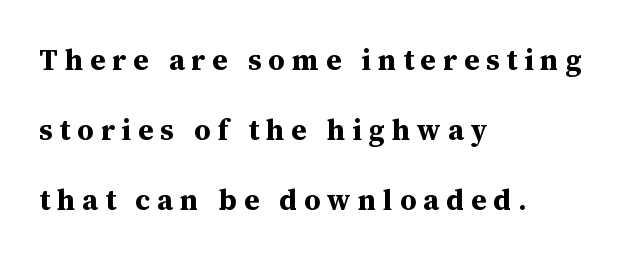
The image shows 29 px bold serif type, upright; set left-aligned, loose line spacing (2.41x), unusually wide letter spacing (+0.24 em), not underlined; medium stroke contrast and a medium x-height.
